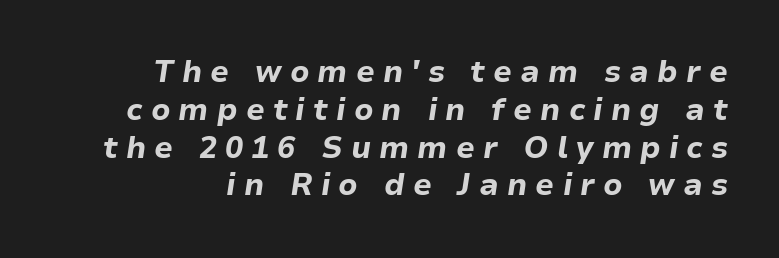
Q: Is the text bold? A: Yes.
Q: Is the text italic (slanted)? A: Yes, it leans right by about 9 degrees.
Q: Is the text underlined? A: No.
Q: How is the paragraph aligned? A: Right-aligned.
Q: Is the spacing between letters normal or unusually wide? A: Unusually wide.
Q: Is the spacing between lines tight, normal or loose? A: Normal.
Q: Width (condensed, normal, or wide)? A: Normal.
Q: Stroke contrast? A: Low.
Q: x-height? A: Medium.
Q: Monospaced? A: No.
